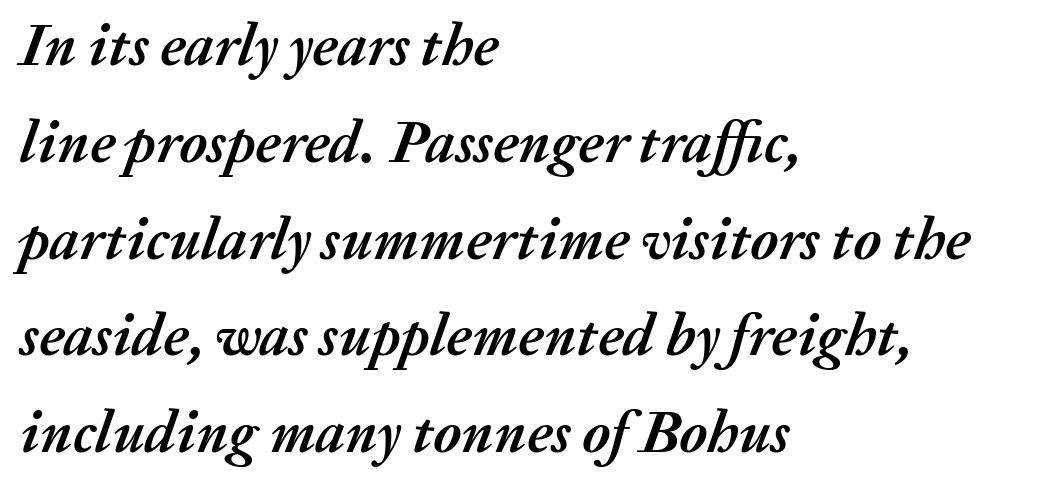
How would I describe the line gaps? Plain and ordinary. Tall strokes in this sample are angled rather than plumb. The lines in this sample share a left origin and differ only in where they stop. This sample has the flowing, uneven cadence of proportional lettering. Honestly, there is no underline to notice here at all.
